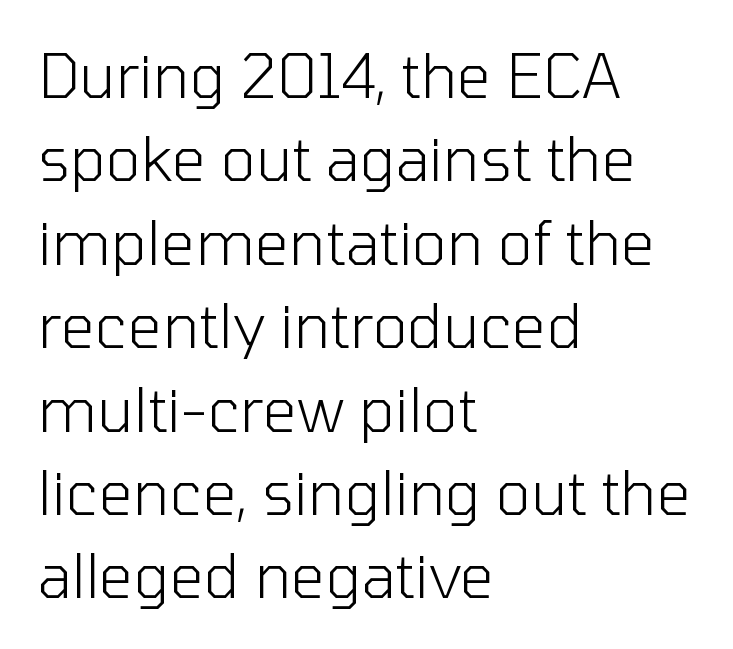
{"serif": "no", "italic": "no", "bold": "no", "weight": "light", "width": "normal", "stroke_contrast": "low", "x_height": "medium", "monospaced": "no", "underline": "no", "align": "left", "line_spacing": "normal", "line_spacing_ratio": 1.39, "letter_spacing": "normal", "letter_spacing_em": 0.0, "glyph_px": 60}
